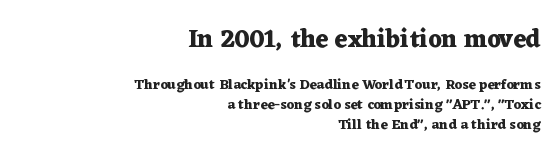
Q: Is the text bold? A: Yes.
Q: Is the text italic (slanted)? A: No, it is upright.
Q: Is the text underlined? A: No.
Q: How is the paragraph aligned? A: Right-aligned.
Q: Is the spacing between letters normal or unusually wide? A: Normal.
Q: Is the spacing between lines tight, normal or loose? A: Normal.
Q: Which block of text is set in a larger size, the first (top) or the second (bottom)? A: The first (top) one.
